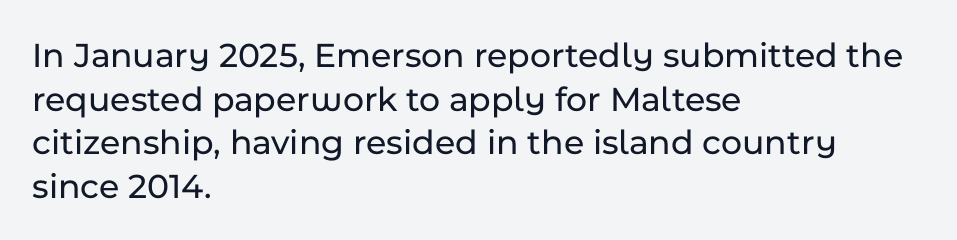
Examine the stroke ends and you'll find no serifs. This sample has the flowing, uneven cadence of proportional lettering. In terms of posture, this sample is upright. The rag falls on the right side of this text block. Inter-character spacing is left at the font's built-in metrics.
